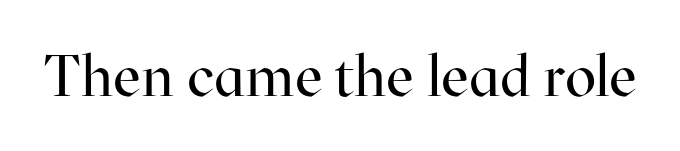
{"serif": "yes", "italic": "no", "bold": "no", "weight": "regular", "width": "normal", "stroke_contrast": "high", "x_height": "medium", "monospaced": "no", "underline": "no", "letter_spacing": "normal", "letter_spacing_em": 0.0, "glyph_px": 58}
